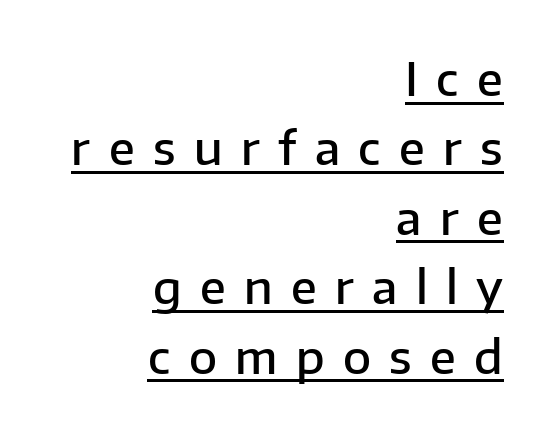
{"serif": "no", "italic": "no", "bold": "semi", "weight": "semibold", "width": "normal", "stroke_contrast": "low", "x_height": "medium", "monospaced": "no", "underline": "yes", "align": "right", "line_spacing": "normal", "line_spacing_ratio": 1.51, "letter_spacing": "wide", "letter_spacing_em": 0.4, "glyph_px": 46}
